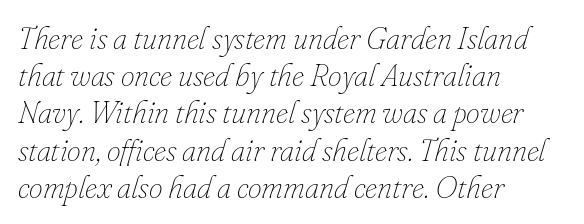
The image shows 31 px thin type, italic (leaning right); set left-aligned, line spacing 1.2x, normal letter spacing, not underlined; low stroke contrast and a small x-height.
